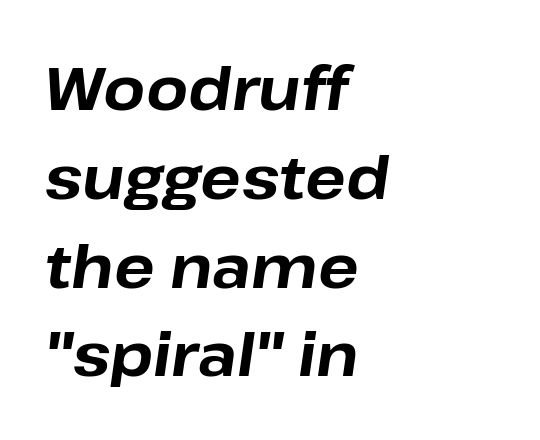
The image shows 60 px bold type, italic (leaning right); set left-aligned, normal line spacing (1.48x), normal letter spacing, not underlined; low stroke contrast and a medium x-height.
